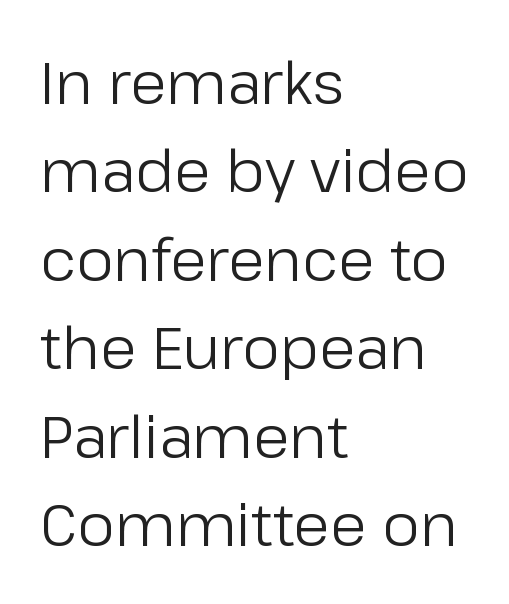
Q: Is the text bold? A: No.
Q: Is the text italic (slanted)? A: No, it is upright.
Q: Is the typeface a serif or a sans-serif typeface? A: Sans-serif.
Q: Is the text underlined? A: No.
Q: How is the paragraph aligned? A: Left-aligned.
Q: Is the spacing between letters normal or unusually wide? A: Normal.
Q: Is the spacing between lines tight, normal or loose? A: Normal.
Q: Width (condensed, normal, or wide)? A: Normal.
Q: Stroke contrast? A: Low.
Q: x-height? A: Medium.
Q: Monospaced? A: No.
